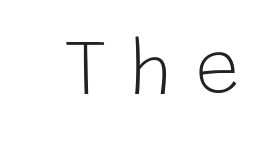
Beneath every word, the page is bare. What stands out about the letter spacing? Its width — letters are far apart. Weight: in the light-to-regular range. Each letter keeps its own natural width here, so spacing adapts to shape. What kind of face is this? One without serifs — a sans. The specimen reads as upright at a glance.
